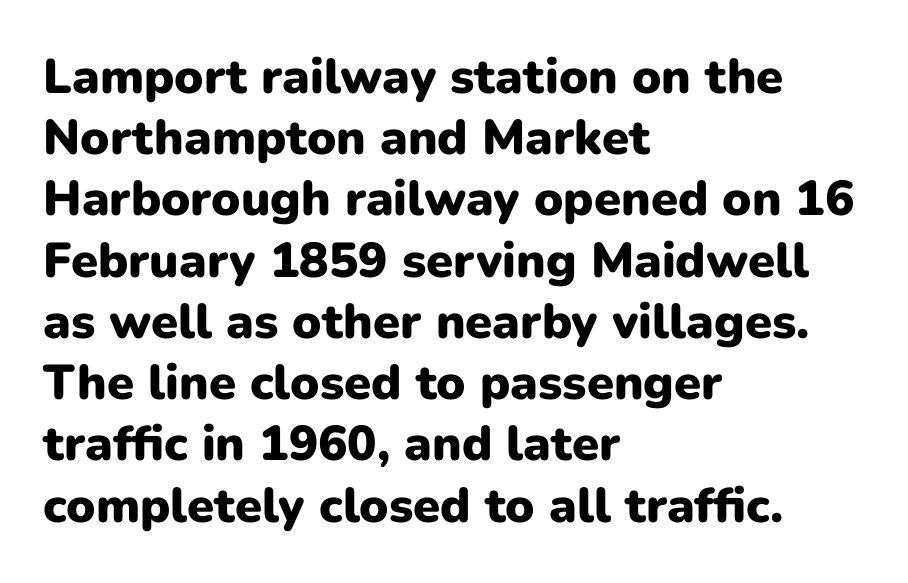
Q: Is the text bold? A: Yes.
Q: Is the text italic (slanted)? A: No, it is upright.
Q: Is the typeface a serif or a sans-serif typeface? A: Sans-serif.
Q: Is the text underlined? A: No.
Q: How is the paragraph aligned? A: Left-aligned.
Q: Is the spacing between letters normal or unusually wide? A: Normal.
Q: Is the spacing between lines tight, normal or loose? A: Normal.
Q: Width (condensed, normal, or wide)? A: Normal.
Q: Stroke contrast? A: Low.
Q: x-height? A: Medium.
Q: Monospaced? A: No.
